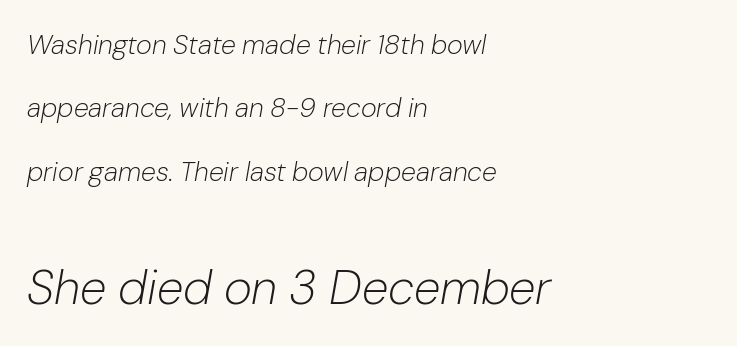
The image shows 48 px light type, italic (leaning right); set left-aligned, loose line spacing (2.35x), normal letter spacing, not underlined; the second (bottom) block is 1.78x larger; low stroke contrast and a medium x-height.
